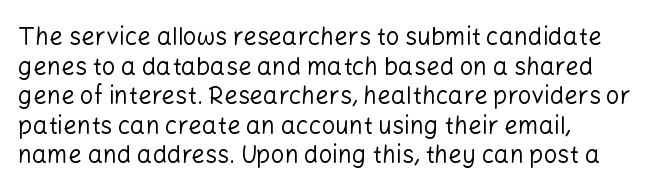
Descenders hang freely into open space. The font sits on the lighter half of the weight spectrum, regular included. The specimen reads as upright at a glance. No extra tracking has been applied to these lines.
